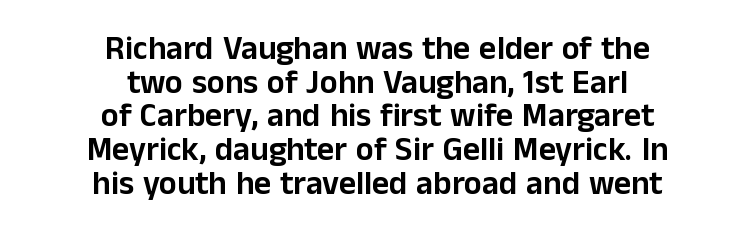
{"serif": "no", "italic": "no", "width": "normal", "stroke_contrast": "low", "x_height": "medium", "monospaced": "no", "underline": "no", "align": "center", "line_spacing": "tight", "line_spacing_ratio": 1.02, "letter_spacing": "normal", "letter_spacing_em": 0.0, "glyph_px": 33}
